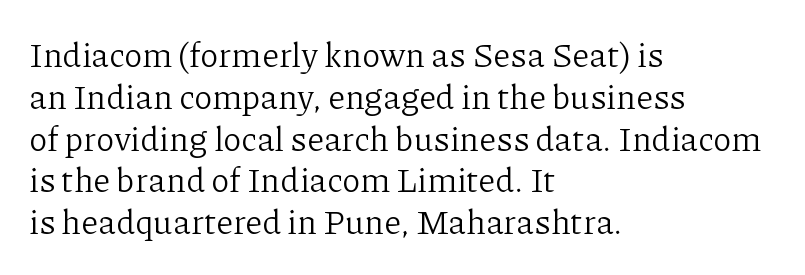
The image shows 34 px light serif type, upright; set left-aligned, line spacing 1.23x, normal letter spacing, not underlined; low stroke contrast and a medium x-height.
